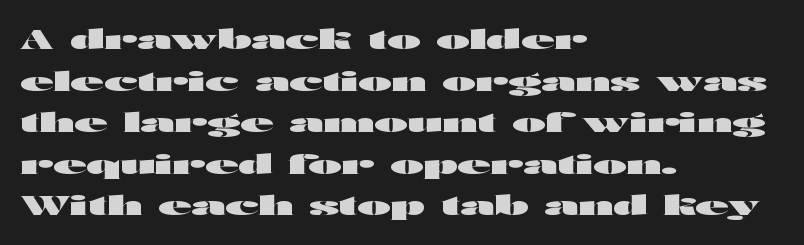
{"italic": "no", "bold": "yes", "underline": "no", "align": "left", "line_spacing": "normal", "line_spacing_ratio": 1.54, "letter_spacing": "normal", "letter_spacing_em": 0.0, "glyph_px": 27}
